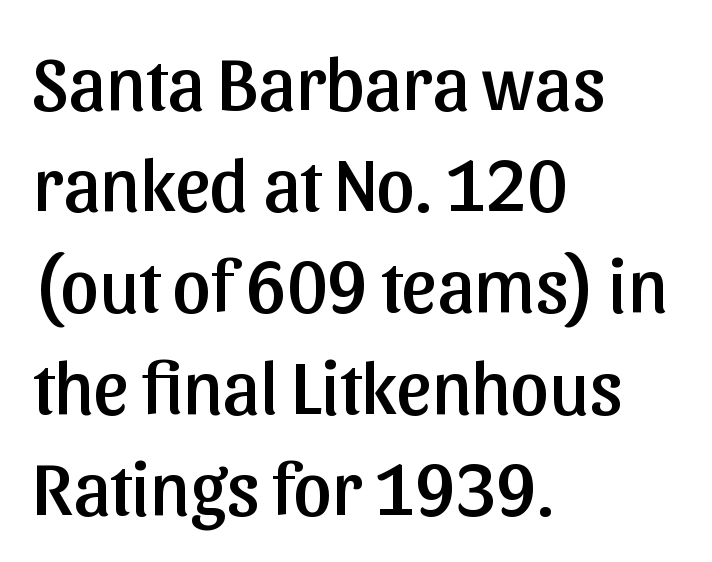
Q: Is the text italic (slanted)? A: No, it is upright.
Q: Is the typeface a serif or a sans-serif typeface? A: Sans-serif.
Q: Is the text underlined? A: No.
Q: How is the paragraph aligned? A: Left-aligned.
Q: Is the spacing between letters normal or unusually wide? A: Normal.
Q: Is the spacing between lines tight, normal or loose? A: Normal.
Q: Width (condensed, normal, or wide)? A: Normal.
Q: Stroke contrast? A: Low.
Q: x-height? A: Medium.
Q: Monospaced? A: No.
